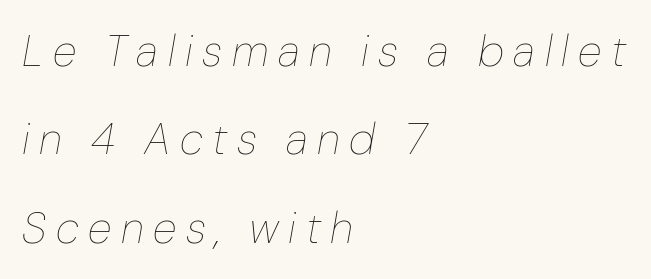
Q: Is the text bold? A: No.
Q: Is the text italic (slanted)? A: Yes, it leans right by about 10 degrees.
Q: Is the text underlined? A: No.
Q: How is the paragraph aligned? A: Left-aligned.
Q: Is the spacing between letters normal or unusually wide? A: Unusually wide.
Q: Is the spacing between lines tight, normal or loose? A: Loose.
Q: Width (condensed, normal, or wide)? A: Normal.
Q: Stroke contrast? A: Low.
Q: x-height? A: Medium.
Q: Monospaced? A: No.
